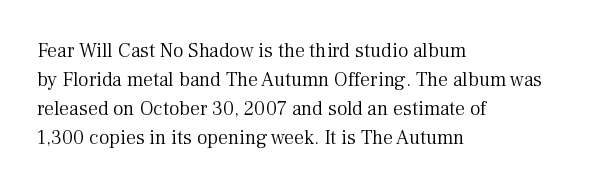
{"italic": "no", "bold": "no", "underline": "no", "align": "left", "line_spacing": "normal", "line_spacing_ratio": 1.45, "letter_spacing": "normal", "letter_spacing_em": 0.0, "glyph_px": 20}
